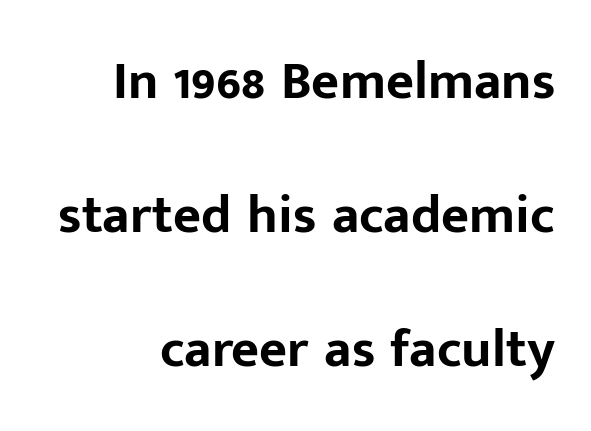
{"serif": "no", "italic": "no", "bold": "yes", "weight": "bold", "width": "normal", "stroke_contrast": "low", "x_height": "medium", "monospaced": "no", "underline": "no", "line_spacing": "loose", "line_spacing_ratio": 2.48, "letter_spacing": "normal", "letter_spacing_em": 0.0, "glyph_px": 54}
